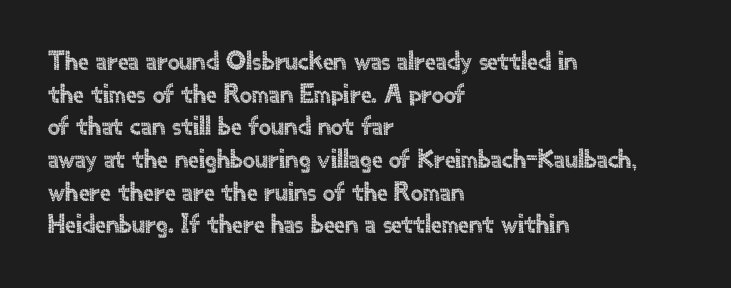
Words float on clear page, feet unadorned. Words appear dense and cohesive because spacing is normal. The lettering holds an erect, upright posture throughout. If you drew a ruler down the left edge, every line would touch it.
